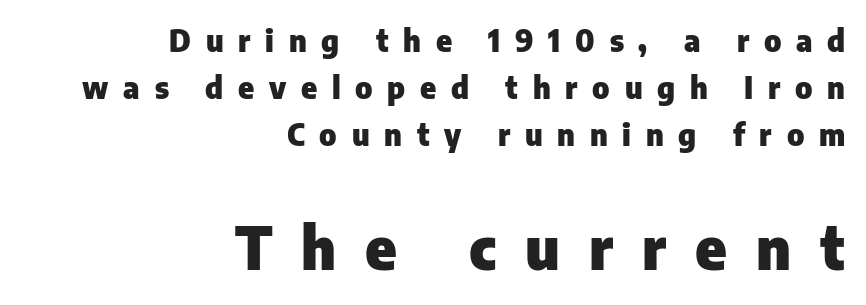
The image shows 59 px heavy sans-serif type, upright; set right-aligned, normal line spacing (1.57x), unusually wide letter spacing (+0.49 em), not underlined; the second (bottom) block is 1.97x larger; low stroke contrast and a medium x-height.
